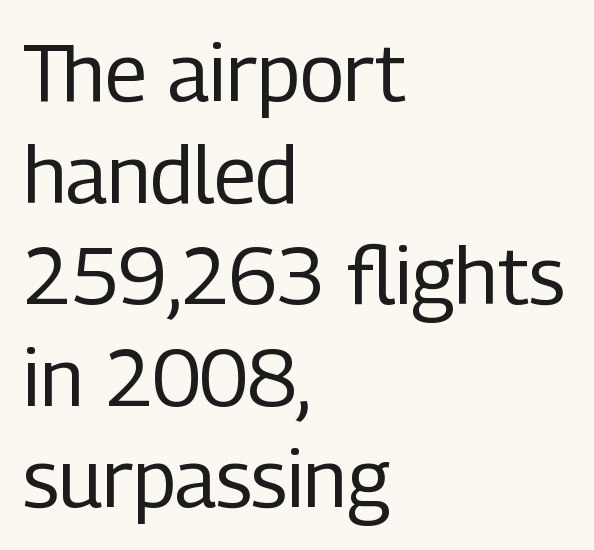
{"serif": "no", "italic": "no", "bold": "no", "weight": "regular", "width": "condensed", "stroke_contrast": "low", "x_height": "medium", "monospaced": "no", "underline": "no", "align": "left", "line_spacing": "normal", "line_spacing_ratio": 1.27, "letter_spacing": "normal", "letter_spacing_em": 0.0, "glyph_px": 80}
